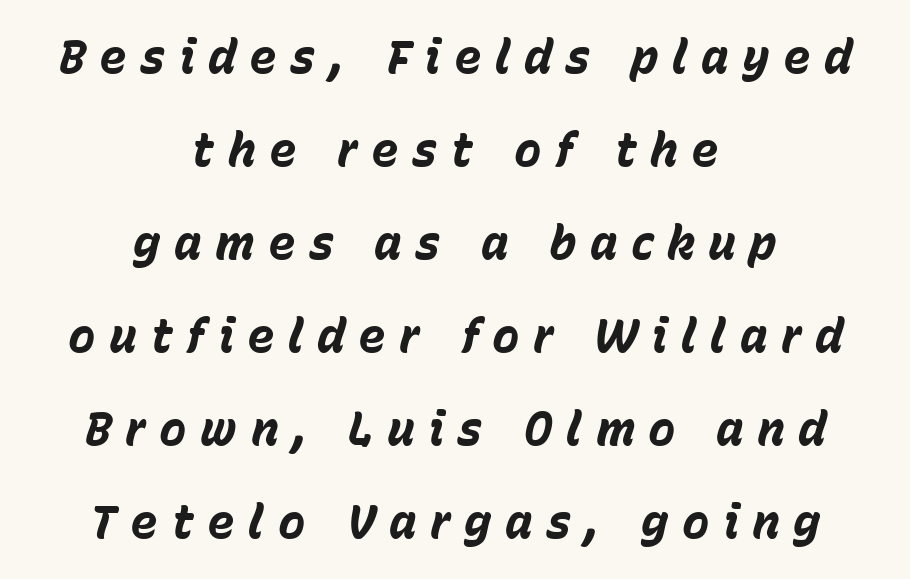
The image shows 46 px bold type, italic (leaning right); set centered, loose line spacing (2.02x), unusually wide letter spacing (+0.29 em), not underlined; low stroke contrast and a medium x-height.
